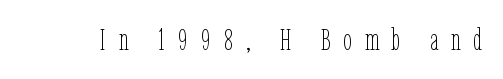
The image shows 30 px thin, condensed type, upright; set unusually wide letter spacing (+0.43 em), not underlined; low stroke contrast and a medium x-height.
